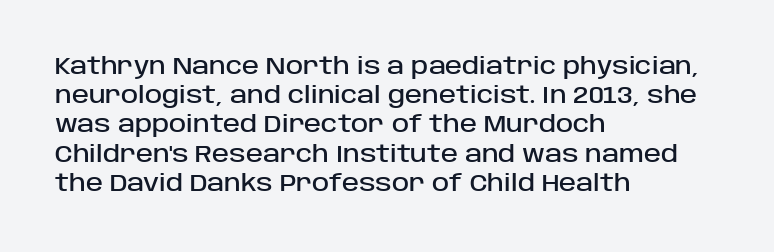
Q: Is the text italic (slanted)? A: No, it is upright.
Q: Is the text underlined? A: No.
Q: How is the paragraph aligned? A: Left-aligned.
Q: Is the spacing between letters normal or unusually wide? A: Normal.
Q: Is the spacing between lines tight, normal or loose? A: Normal.
